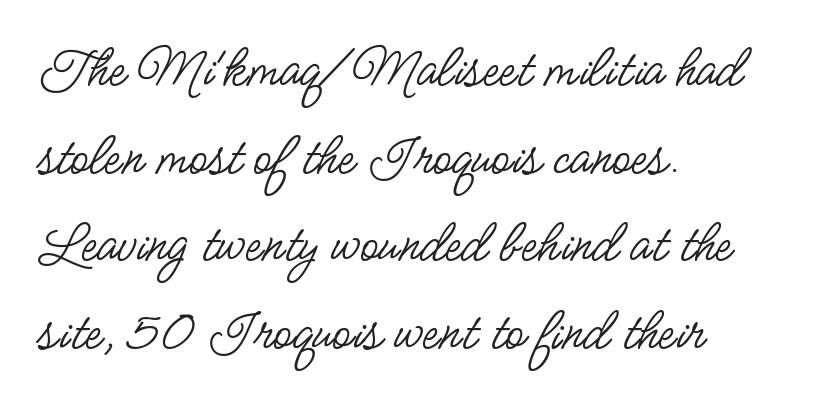
{"serif": "no", "bold": "no", "weight": "regular", "width": "condensed", "stroke_contrast": "low", "x_height": "small", "monospaced": "no", "underline": "no", "align": "left", "line_spacing": "normal", "line_spacing_ratio": 1.46, "letter_spacing": "normal", "letter_spacing_em": 0.0, "glyph_px": 60}
